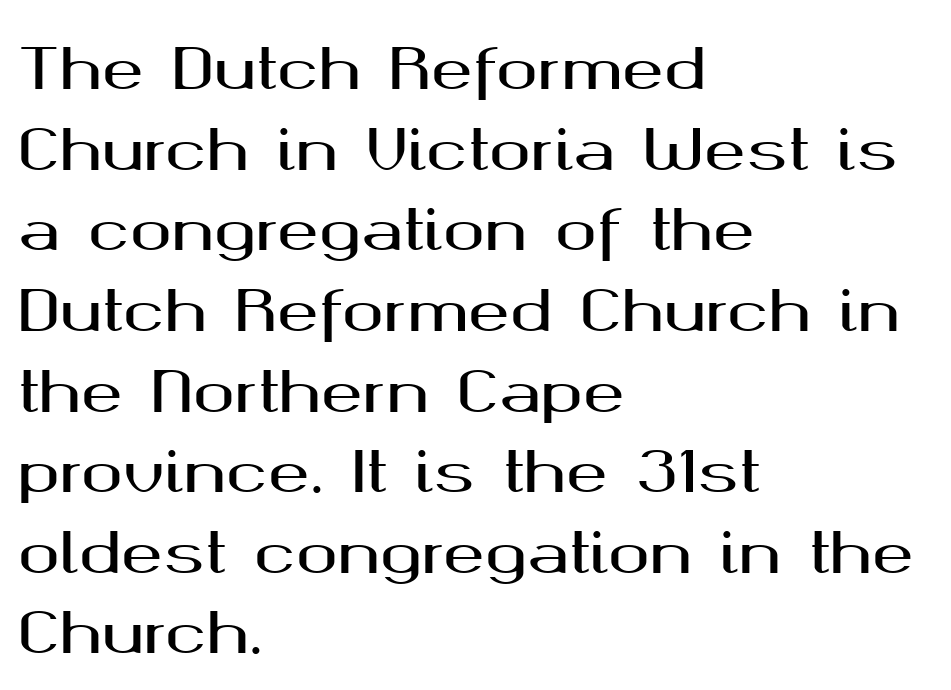
{"serif": "no", "italic": "no", "width": "wide", "stroke_contrast": "medium", "x_height": "medium", "monospaced": "no", "underline": "no", "align": "left", "line_spacing": "normal", "line_spacing_ratio": 1.44, "letter_spacing": "normal", "letter_spacing_em": 0.0, "glyph_px": 56}
